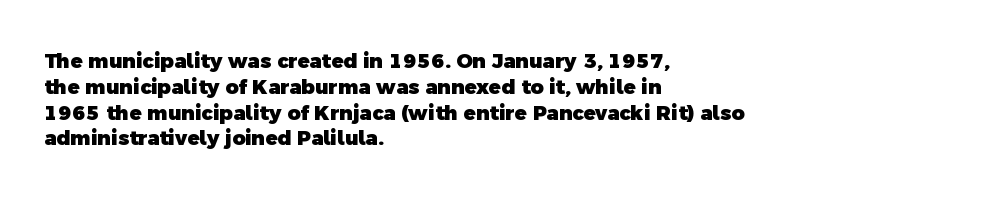
{"bold": "yes", "underline": "no", "align": "left", "line_spacing": "normal", "line_spacing_ratio": 1.29, "letter_spacing": "normal", "letter_spacing_em": 0.0, "glyph_px": 20}
